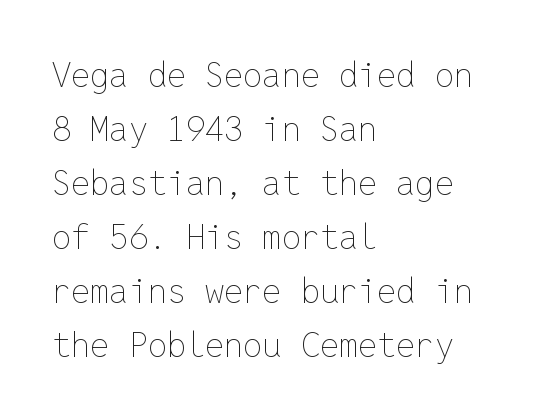
{"italic": "no", "bold": "no", "weight": "thin", "width": "normal", "stroke_contrast": "low", "x_height": "medium", "monospaced": "yes", "underline": "no", "align": "left", "line_spacing": "normal", "line_spacing_ratio": 1.59, "letter_spacing": "normal", "letter_spacing_em": 0.0, "glyph_px": 34}
